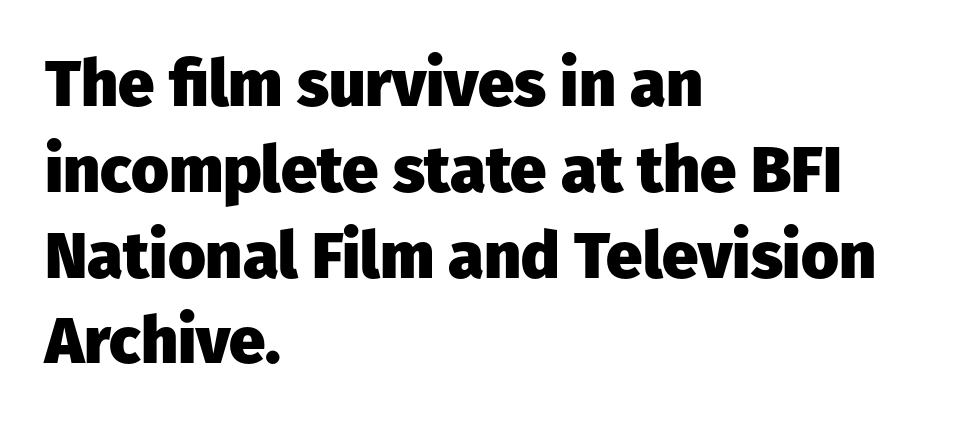
The lines in this sample share a left origin and differ only in where they stop. Glance below the letters and you will spot only blank space. Posture: vertical. Heavy-handed strokes throughout: this text is bold.
